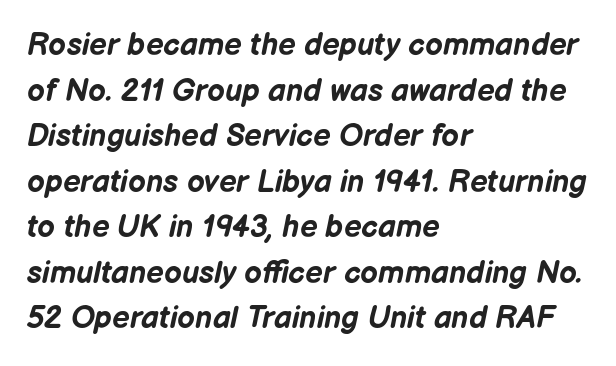
The space between consecutive lines is moderate. The font is running at its bold setting. In CSS terms this would be text-align: left. Descenders are the only things crossing below the line. Spacing between characters is what you'd get straight out of the box. The passage shown is typed in a proportional face where columns would drift.
